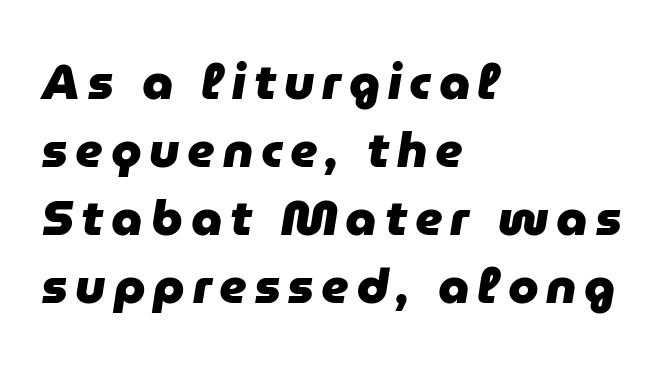
Rows of type keep a routine distance in the vertical direction. In CSS terms this would be text-align: left. Thick stems and heavy bowls — unmistakably bold. Style check: oblique. A bare baseline throughout the passage. Here the designer chose a conventional face with non-uniform glyph widths.
